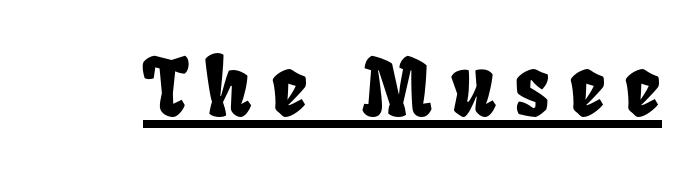
Q: Is the text underlined? A: Yes.
Q: Is the spacing between letters normal or unusually wide? A: Unusually wide.
Q: Width (condensed, normal, or wide)? A: Condensed.
Q: Stroke contrast? A: Low.
Q: x-height? A: Large.
Q: Monospaced? A: No.
